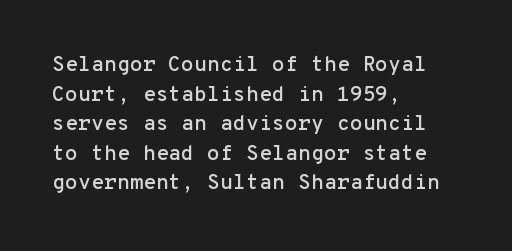
{"italic": "no", "underline": "no", "align": "left", "line_spacing": "normal", "line_spacing_ratio": 1.41, "letter_spacing": "normal", "letter_spacing_em": 0.0, "glyph_px": 21}
